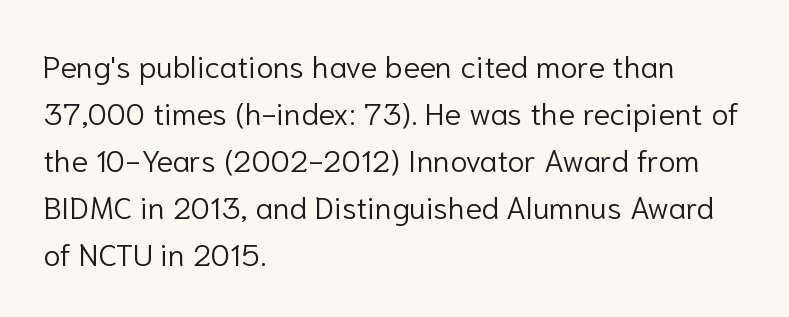
A typesetter would call this leading conventional body-copy spacing. A bare baseline throughout the passage. A quiet, ordinary-to-light weight characterises the typeface. Ascenders rise straight up at ninety degrees. Stroke terminals: plain, sans-serif.
